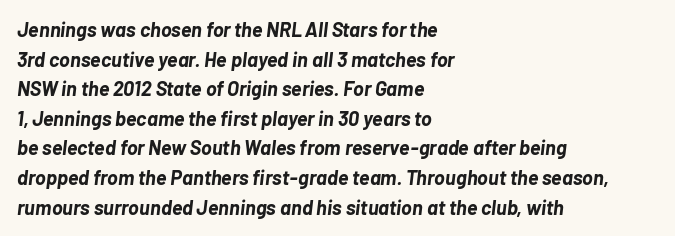
The image shows 20 px bold type, italic (leaning right); set left-aligned, normal line spacing (1.48x), normal letter spacing, not underlined.
